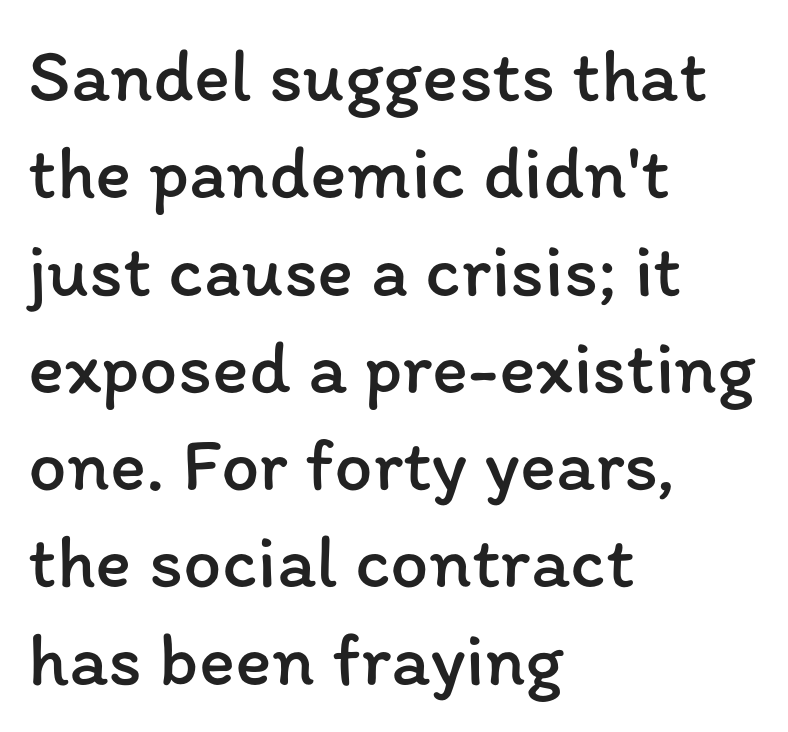
The image shows 76 px regular-weight type, upright; set left-aligned, normal line spacing (1.28x), normal letter spacing, not underlined; low stroke contrast and a medium x-height.
